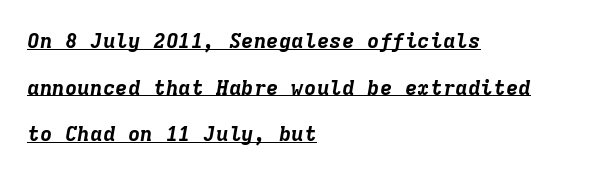
Q: Is the text bold? A: Yes.
Q: Is the text italic (slanted)? A: Yes, it leans right by about 9 degrees.
Q: Is the text underlined? A: Yes.
Q: How is the paragraph aligned? A: Left-aligned.
Q: Is the spacing between letters normal or unusually wide? A: Normal.
Q: Is the spacing between lines tight, normal or loose? A: Loose.
